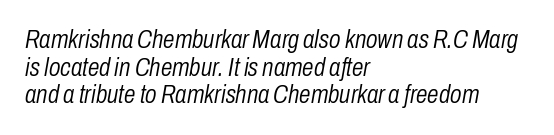
Q: Is the text bold? A: No.
Q: Is the text italic (slanted)? A: Yes, it leans right by about 10 degrees.
Q: Is the text underlined? A: No.
Q: How is the paragraph aligned? A: Left-aligned.
Q: Is the spacing between letters normal or unusually wide? A: Normal.
Q: Is the spacing between lines tight, normal or loose? A: Tight.
